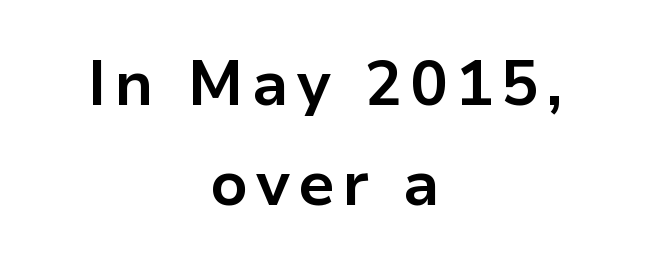
{"serif": "no", "italic": "no", "bold": "yes", "weight": "bold", "width": "normal", "stroke_contrast": "low", "x_height": "medium", "monospaced": "no", "underline": "no", "align": "center", "line_spacing": "normal", "line_spacing_ratio": 1.62, "glyph_px": 62}
